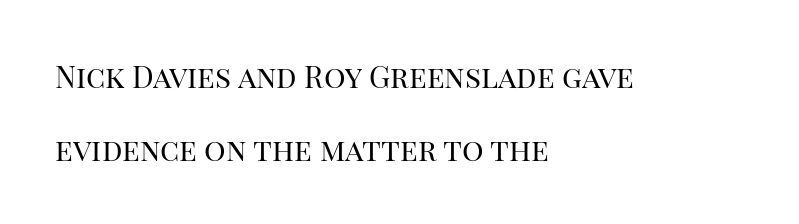
The image shows 30 px regular-weight serif type, upright; set left-aligned, loose line spacing (2.43x), normal letter spacing, not underlined; high stroke contrast and a large x-height.
